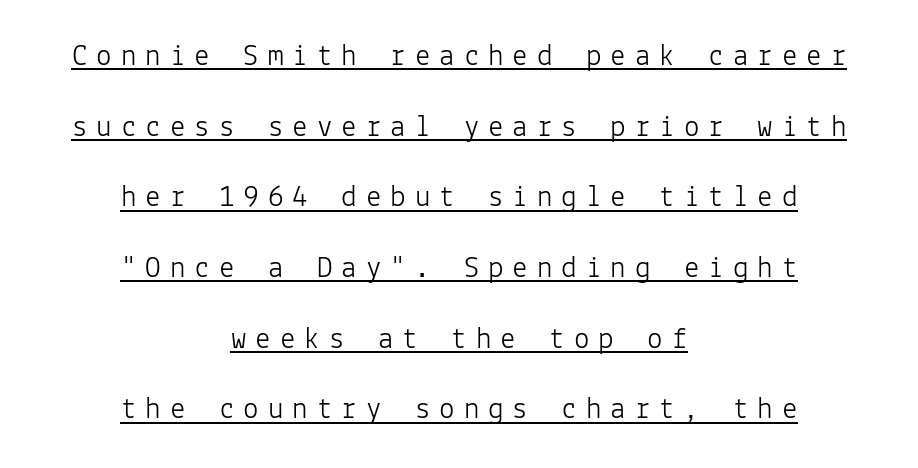
Q: Is the text bold? A: No.
Q: Is the text italic (slanted)? A: No, it is upright.
Q: Is the typeface a serif or a sans-serif typeface? A: Sans-serif.
Q: Is the text underlined? A: Yes.
Q: How is the paragraph aligned? A: Centered.
Q: Is the spacing between letters normal or unusually wide? A: Unusually wide.
Q: Is the spacing between lines tight, normal or loose? A: Loose.
Q: Width (condensed, normal, or wide)? A: Normal.
Q: Stroke contrast? A: Low.
Q: x-height? A: Medium.
Q: Monospaced? A: Yes.
